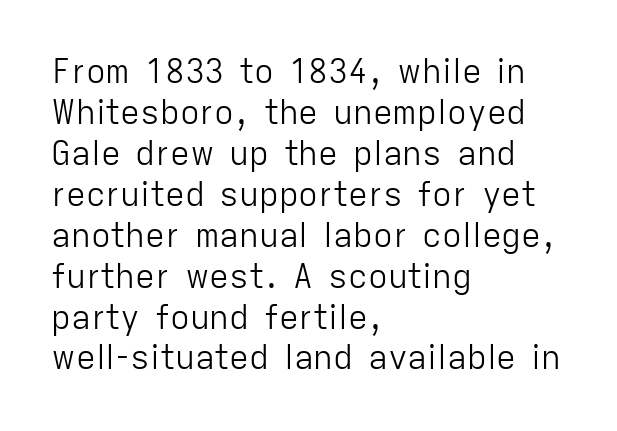
Q: Is the text bold? A: No.
Q: Is the text italic (slanted)? A: No, it is upright.
Q: Is the typeface a serif or a sans-serif typeface? A: Sans-serif.
Q: Is the text underlined? A: No.
Q: How is the paragraph aligned? A: Left-aligned.
Q: Is the spacing between letters normal or unusually wide? A: Normal.
Q: Width (condensed, normal, or wide)? A: Normal.
Q: Stroke contrast? A: Low.
Q: x-height? A: Medium.
Q: Monospaced? A: No.
